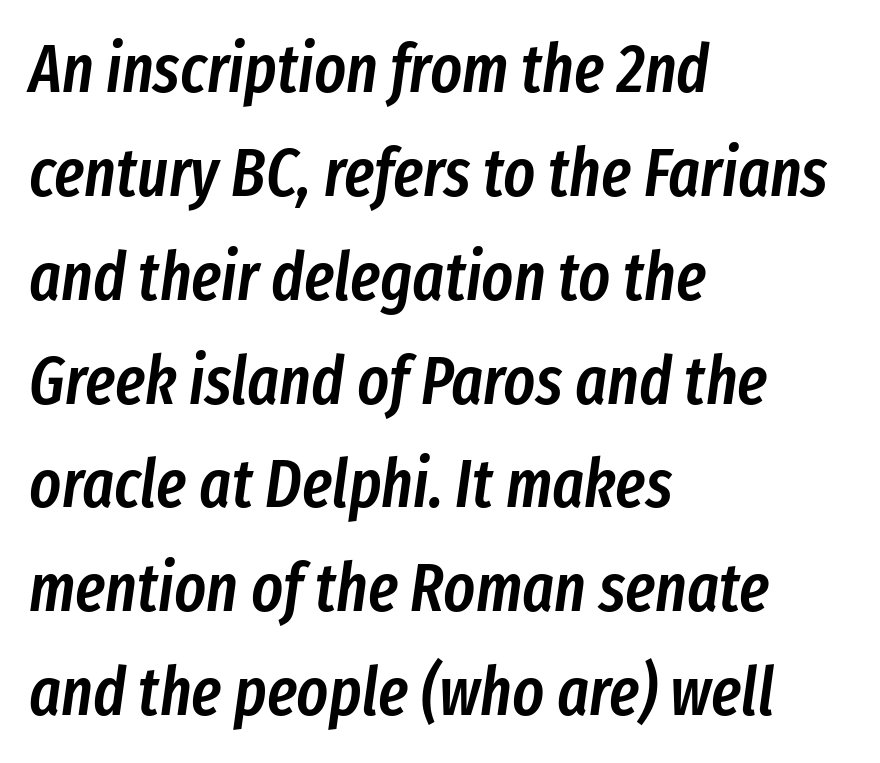
{"italic": "yes", "lean": "right", "slant_degrees": 8, "bold": "semi", "weight": "semibold", "width": "condensed", "stroke_contrast": "low", "x_height": "medium", "monospaced": "no", "underline": "no", "align": "left", "line_spacing": "normal", "line_spacing_ratio": 1.55, "letter_spacing": "normal", "letter_spacing_em": 0.0, "glyph_px": 67}
